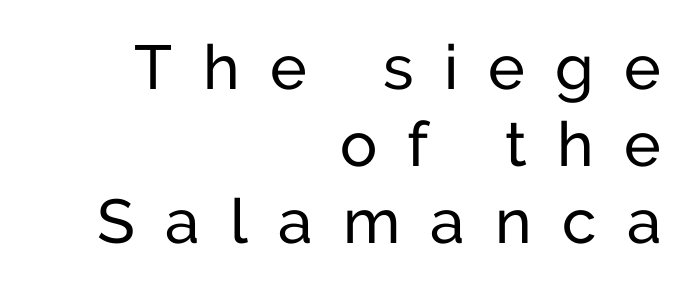
{"serif": "no", "italic": "no", "bold": "no", "weight": "regular", "width": "normal", "stroke_contrast": "low", "x_height": "medium", "monospaced": "no", "underline": "no", "align": "right", "line_spacing_ratio": 1.24, "letter_spacing": "wide", "letter_spacing_em": 0.49, "glyph_px": 62}
